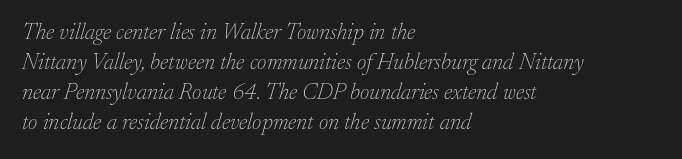
{"italic": "yes", "lean": "right", "slant_degrees": 17, "bold": "no", "underline": "no", "align": "left", "line_spacing": "normal", "line_spacing_ratio": 1.31, "letter_spacing": "normal", "letter_spacing_em": 0.0, "glyph_px": 23}
